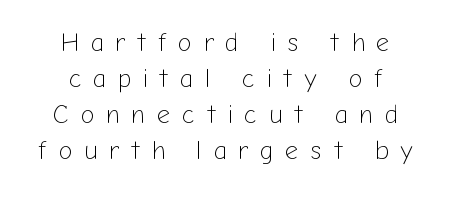
The image shows 26 px text type, upright; set centered, normal line spacing (1.39x), unusually wide letter spacing (+0.45 em), not underlined.
